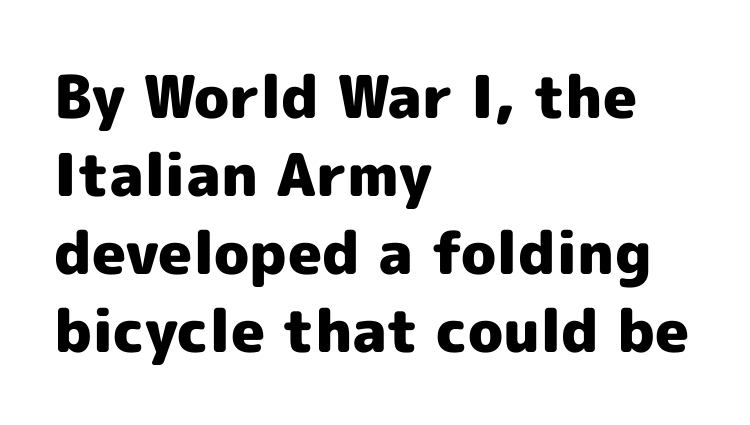
{"serif": "no", "italic": "no", "bold": "yes", "weight": "heavy", "width": "normal", "x_height": "medium", "monospaced": "no", "underline": "no", "align": "left", "line_spacing": "normal", "line_spacing_ratio": 1.32, "letter_spacing": "normal", "letter_spacing_em": 0.0, "glyph_px": 59}
